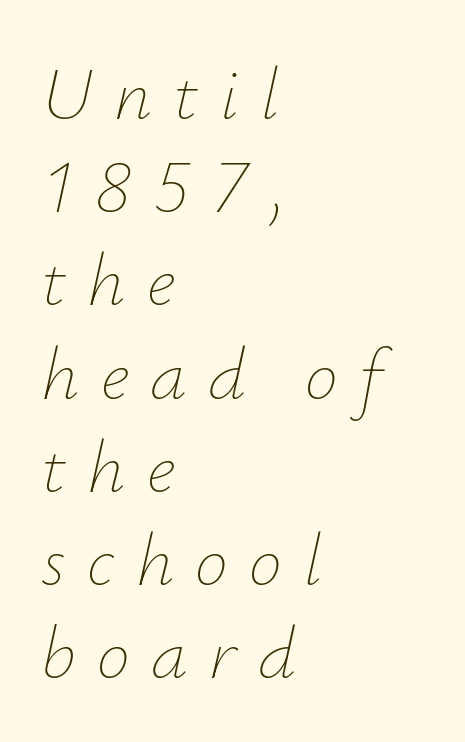
This sample has the flowing, uneven cadence of proportional lettering. Display-style spreading of the glyphs; the letterfit is very open. Nothing heavy about these letters — not bold at all. Rule under the text: the space is simply empty. Rendered with sloped, italic letterforms.
